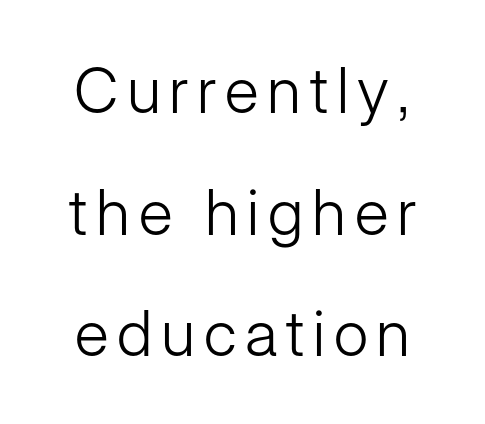
Spacing verdict: proportional, widths tailored to each character. The lettering holds an erect, upright posture throughout. How would I describe the line gaps? Wide and relaxed. Typographically, this falls in the sans-serif category.
